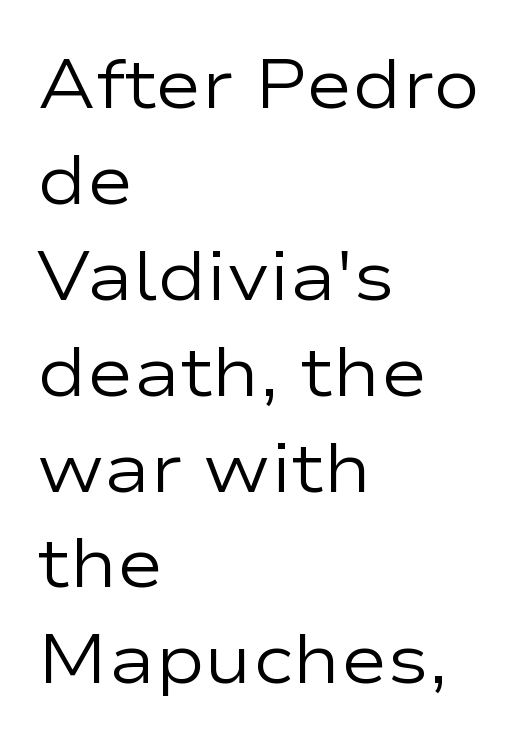
{"serif": "no", "italic": "no", "bold": "no", "weight": "regular", "width": "wide", "stroke_contrast": "low", "x_height": "medium", "monospaced": "no", "underline": "no", "align": "left", "line_spacing": "normal", "line_spacing_ratio": 1.37, "letter_spacing": "normal", "letter_spacing_em": 0.0, "glyph_px": 70}
